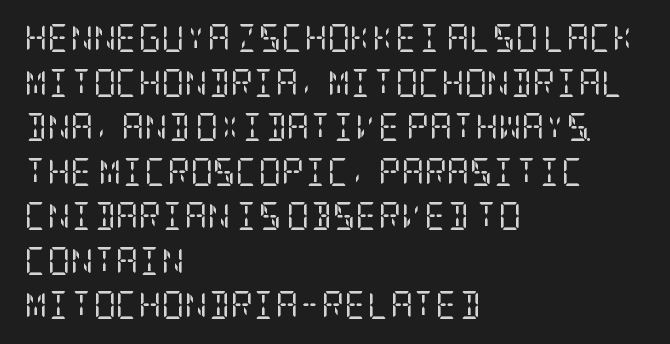
{"serif": "yes", "italic": "no", "bold": "no", "weight": "regular", "width": "condensed", "stroke_contrast": "low", "x_height": "large", "underline": "no", "align": "left", "line_spacing": "normal", "line_spacing_ratio": 1.59, "letter_spacing": "normal", "letter_spacing_em": 0.0, "glyph_px": 28}
